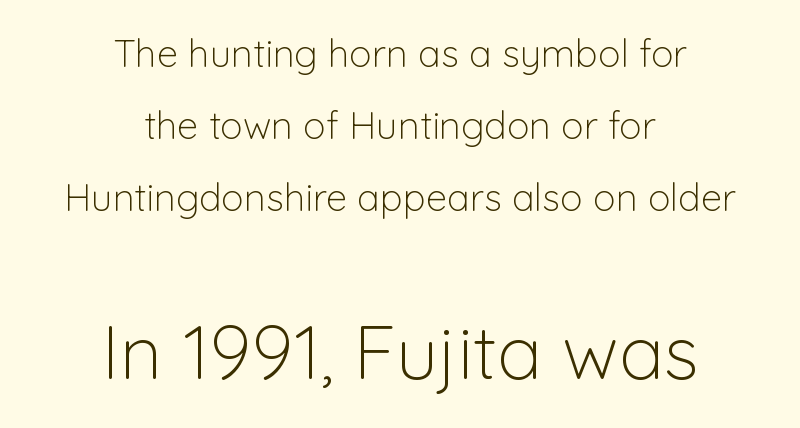
Q: Is the text bold? A: No.
Q: Is the text italic (slanted)? A: No, it is upright.
Q: Is the typeface a serif or a sans-serif typeface? A: Sans-serif.
Q: Is the text underlined? A: No.
Q: How is the paragraph aligned? A: Centered.
Q: Is the spacing between letters normal or unusually wide? A: Normal.
Q: Which block of text is set in a larger size, the first (top) or the second (bottom)? A: The second (bottom) one.
Q: Width (condensed, normal, or wide)? A: Normal.
Q: Stroke contrast? A: Low.
Q: x-height? A: Medium.
Q: Monospaced? A: No.
